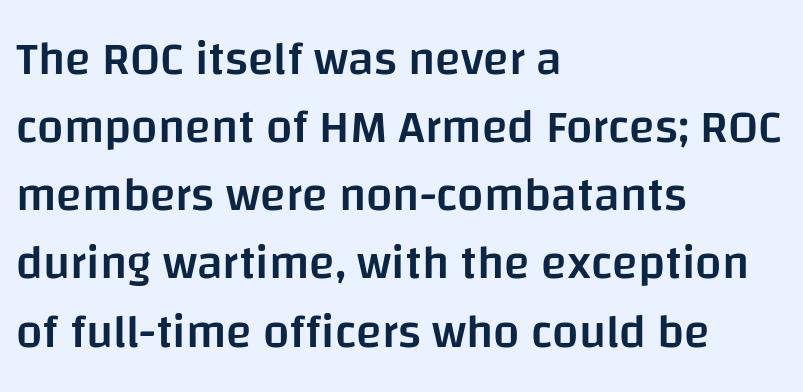
{"serif": "no", "italic": "no", "bold": "semi", "weight": "semibold", "width": "normal", "stroke_contrast": "low", "x_height": "large", "monospaced": "no", "underline": "no", "align": "left", "line_spacing": "normal", "line_spacing_ratio": 1.45, "letter_spacing": "normal", "letter_spacing_em": 0.0, "glyph_px": 47}
